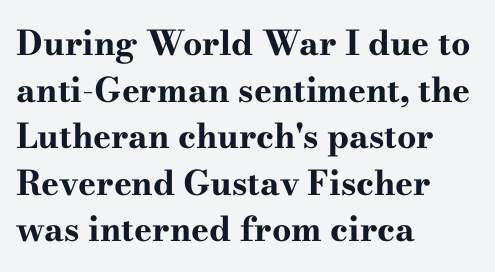
The face used here is seriffed, in the tradition of book romans. Bare-footed words on every line. Do the characters align in a grid? No, the font is proportional. Standard letterfit; no display-style spreading of the glyphs. Vertical strokes here are truly vertical.
